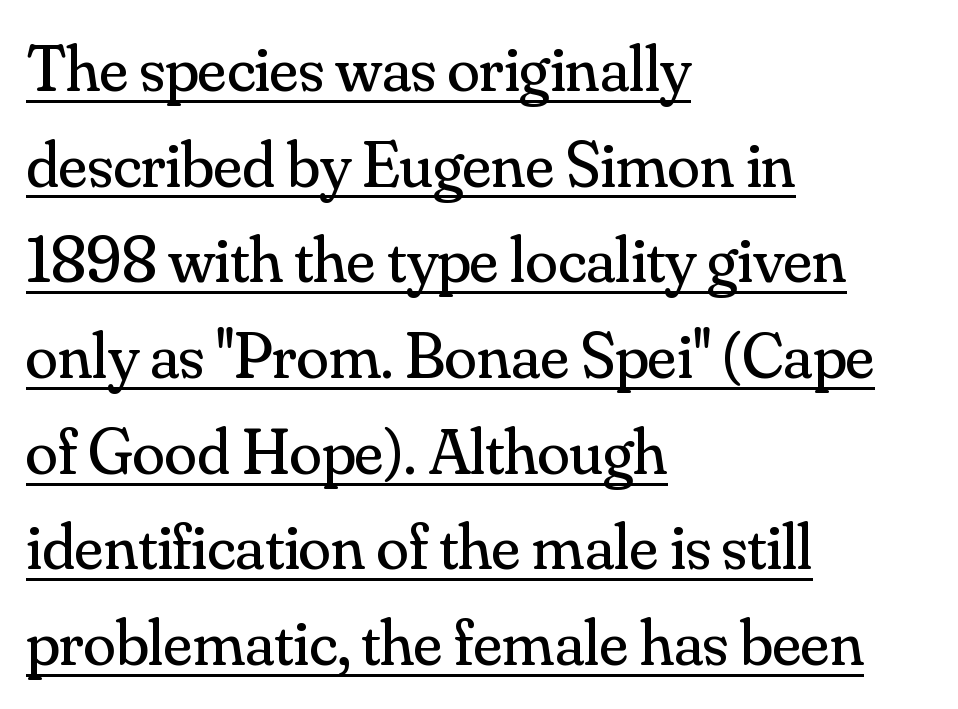
{"serif": "yes", "italic": "no", "bold": "no", "weight": "regular", "width": "normal", "stroke_contrast": "medium", "x_height": "small", "monospaced": "no", "underline": "yes", "align": "left", "line_spacing": "normal", "line_spacing_ratio": 1.45, "letter_spacing": "normal", "letter_spacing_em": 0.0, "glyph_px": 66}
